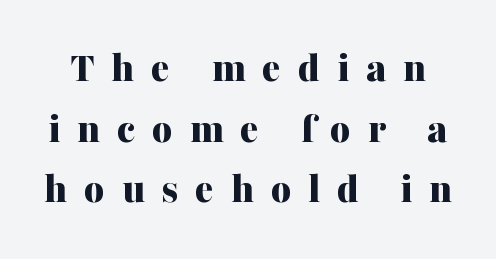
Q: Is the text bold? A: Yes.
Q: Is the text italic (slanted)? A: No, it is upright.
Q: Is the typeface a serif or a sans-serif typeface? A: Serif.
Q: Is the text underlined? A: No.
Q: Is the spacing between letters normal or unusually wide? A: Unusually wide.
Q: Is the spacing between lines tight, normal or loose? A: Normal.
Q: Width (condensed, normal, or wide)? A: Normal.
Q: Stroke contrast? A: Medium.
Q: x-height? A: Medium.
Q: Monospaced? A: No.
